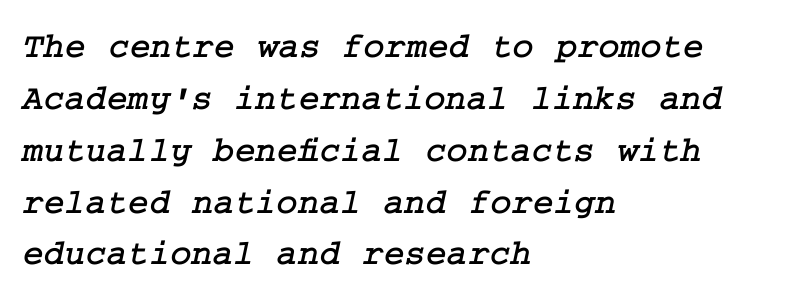
The image shows 36 px serif type; set left-aligned, normal line spacing (1.44x), normal letter spacing, not underlined; low stroke contrast and a medium x-height.
